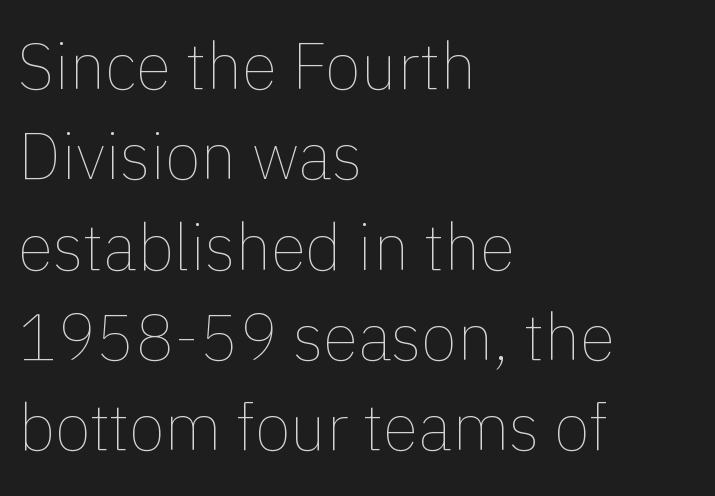
Q: Is the text bold? A: No.
Q: Is the text italic (slanted)? A: No, it is upright.
Q: Is the text underlined? A: No.
Q: How is the paragraph aligned? A: Left-aligned.
Q: Is the spacing between letters normal or unusually wide? A: Normal.
Q: Is the spacing between lines tight, normal or loose? A: Normal.
Q: Width (condensed, normal, or wide)? A: Normal.
Q: Stroke contrast? A: Low.
Q: x-height? A: Medium.
Q: Monospaced? A: No.
